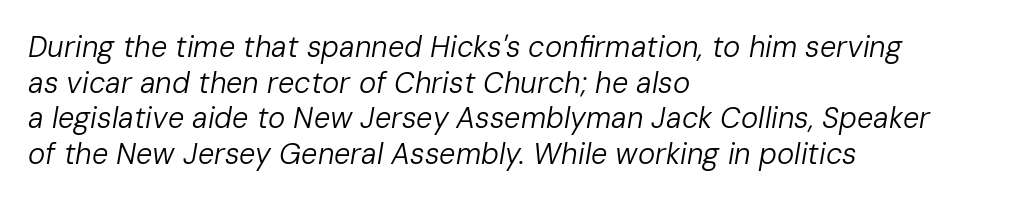
The image shows 29 px regular-weight type, italic (leaning right); set left-aligned, line spacing 1.23x, normal letter spacing, not underlined; low stroke contrast and a medium x-height.
